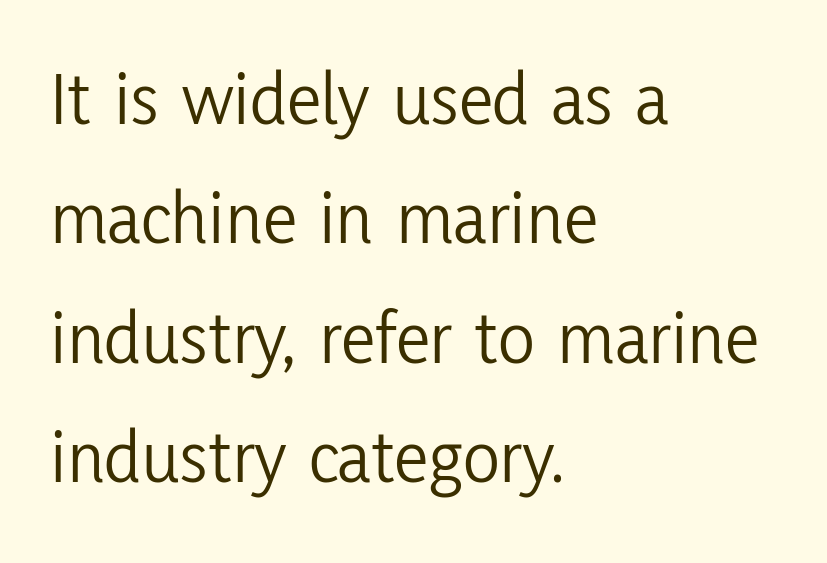
The lines sit at an ordinary, default distance from one another. Grotesque or geometric, the face here clearly has no serifs. Letters rest on an invisible, unmarked baseline. Words appear dense and cohesive because spacing is normal. A light-to-regular cut is what we see here. The specimen reads as upright at a glance.
